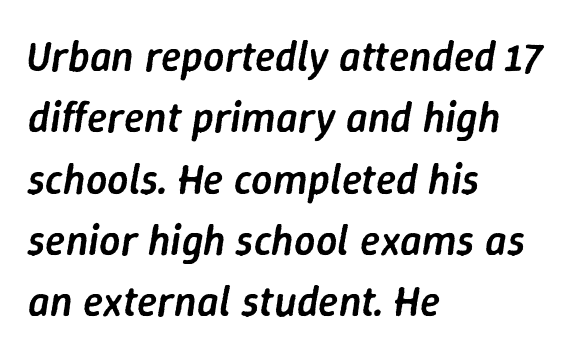
Q: Is the text bold? A: Semi-bold.
Q: Is the text italic (slanted)? A: Yes, it leans right by about 9 degrees.
Q: Is the text underlined? A: No.
Q: How is the paragraph aligned? A: Left-aligned.
Q: Is the spacing between letters normal or unusually wide? A: Normal.
Q: Is the spacing between lines tight, normal or loose? A: Normal.
Q: Width (condensed, normal, or wide)? A: Normal.
Q: Stroke contrast? A: Low.
Q: x-height? A: Medium.
Q: Monospaced? A: No.
